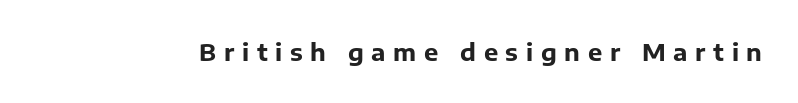
The image shows 24 px bold type, upright; set unusually wide letter spacing (+0.32 em), not underlined.
